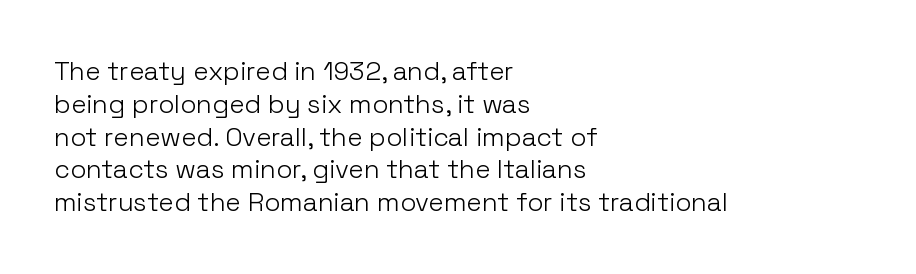
Q: Is the text bold? A: No.
Q: Is the text italic (slanted)? A: No, it is upright.
Q: Is the text underlined? A: No.
Q: How is the paragraph aligned? A: Left-aligned.
Q: Is the spacing between letters normal or unusually wide? A: Normal.
Q: Is the spacing between lines tight, normal or loose? A: Normal.
